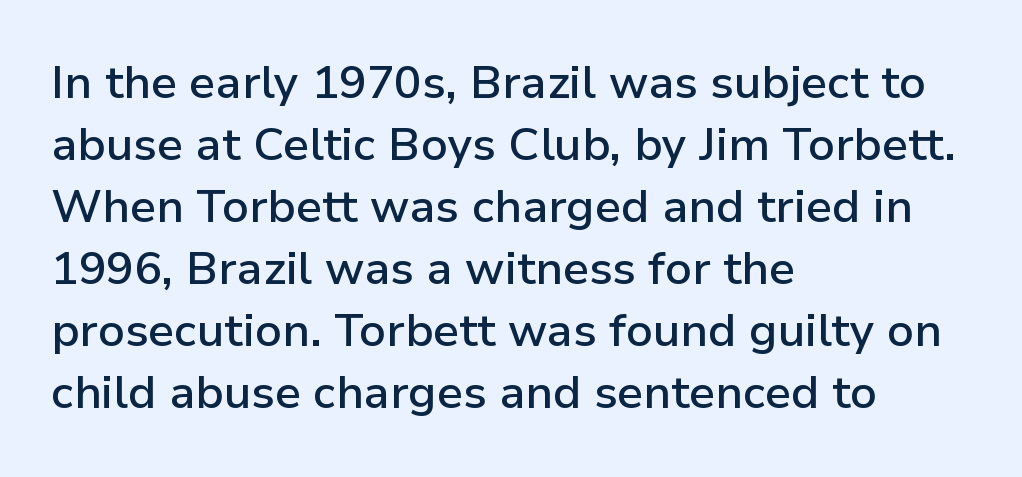
The typesetting leans somewhat heavy: a semibold. Short note: letters normally spaced. Short and long lines alike share a common starting point at left. Stroke terminals: plain, sans-serif.
